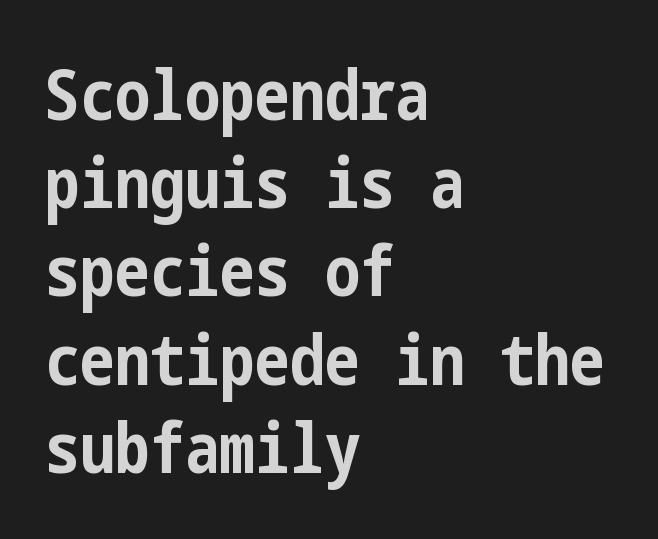
{"serif": "no", "italic": "no", "bold": "yes", "weight": "bold", "width": "condensed", "stroke_contrast": "low", "x_height": "medium", "underline": "no", "align": "left", "line_spacing": "normal", "line_spacing_ratio": 1.26, "letter_spacing": "normal", "letter_spacing_em": 0.0, "glyph_px": 70}
